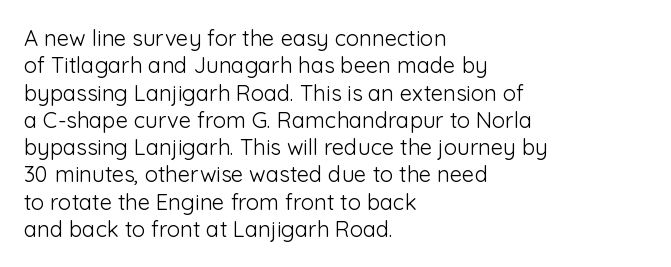
{"italic": "no", "bold": "no", "underline": "no", "align": "left", "line_spacing_ratio": 1.24, "letter_spacing": "normal", "letter_spacing_em": 0.0, "glyph_px": 22}
